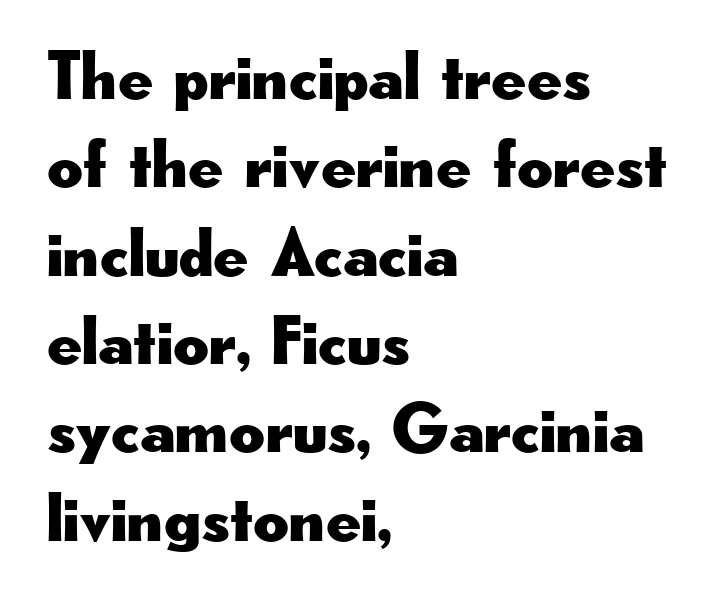
{"serif": "no", "italic": "no", "width": "wide", "stroke_contrast": "low", "x_height": "small", "monospaced": "no", "underline": "no", "align": "left", "line_spacing": "normal", "line_spacing_ratio": 1.28, "letter_spacing": "normal", "letter_spacing_em": 0.0, "glyph_px": 69}
